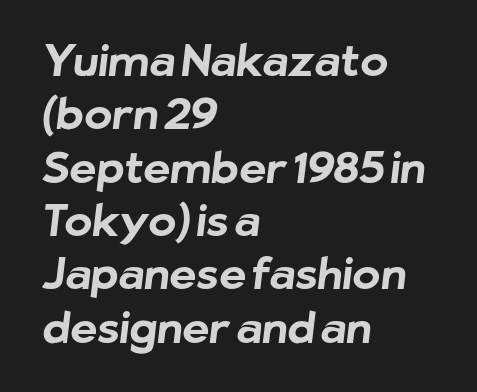
The image shows 42 px bold sans-serif type; set left-aligned, normal line spacing (1.27x), normal letter spacing, not underlined; low stroke contrast and a medium x-height.
